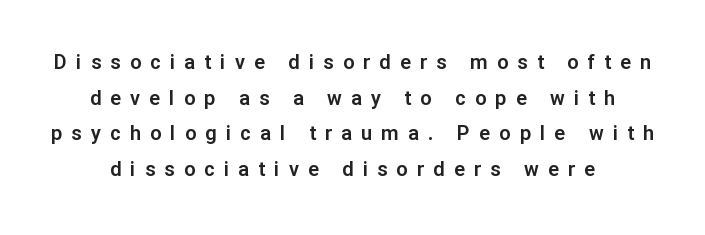
Q: Is the text italic (slanted)? A: No, it is upright.
Q: Is the text underlined? A: No.
Q: How is the paragraph aligned? A: Centered.
Q: Is the spacing between letters normal or unusually wide? A: Unusually wide.
